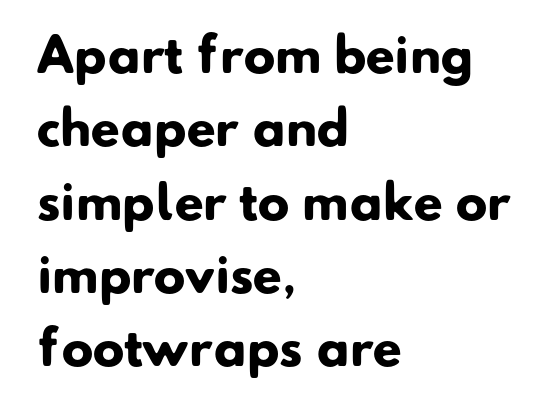
Q: Is the text bold? A: Yes.
Q: Is the typeface a serif or a sans-serif typeface? A: Sans-serif.
Q: Is the text underlined? A: No.
Q: How is the paragraph aligned? A: Left-aligned.
Q: Is the spacing between letters normal or unusually wide? A: Normal.
Q: Is the spacing between lines tight, normal or loose? A: Normal.
Q: Width (condensed, normal, or wide)? A: Normal.
Q: Stroke contrast? A: Low.
Q: x-height? A: Small.
Q: Monospaced? A: No.
